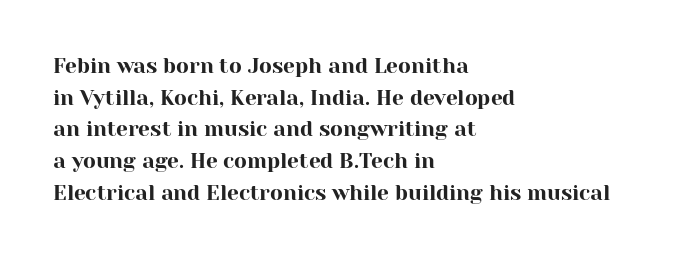
{"italic": "no", "underline": "no", "align": "left", "line_spacing": "normal", "line_spacing_ratio": 1.51, "letter_spacing": "normal", "letter_spacing_em": 0.0, "glyph_px": 21}
